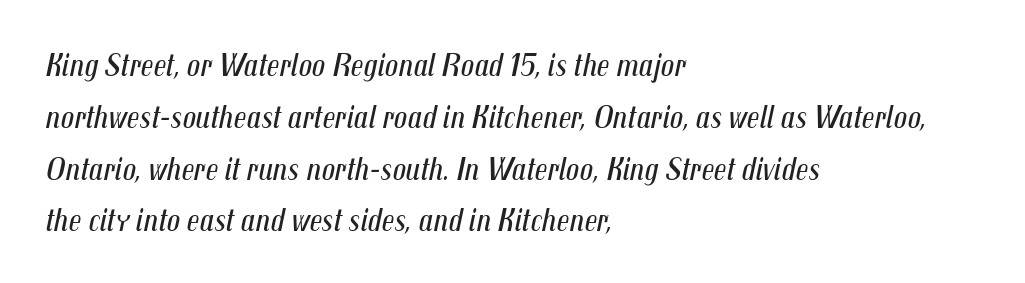
The characters are drawn with everyday or finer stroke widths. The baseline area is clear. Inter-character spacing is left at the font's built-in metrics. This rendering uses left alignment, leaving the right contour irregular. The lines sit at an ordinary, default distance from one another. Slanted lettering throughout.
